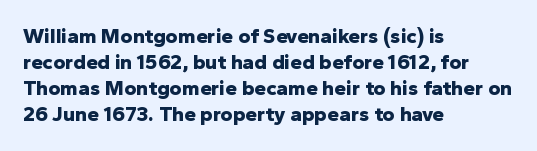
The strokes are fattened all the way to bold. Visually the block forms a straight wall on the left and a jagged coastline on the right. A typesetter would mark this as roman, not italic. The words here are not underlined.
